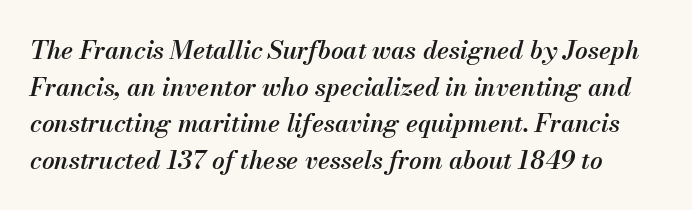
The image shows 25 px text type, italic (leaning right); set normal line spacing (1.47x), normal letter spacing, not underlined.
